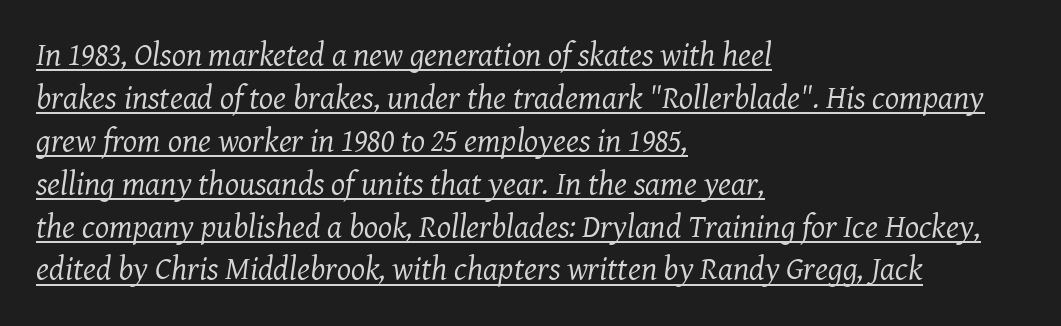
The image shows 33 px regular-weight serif type, italic (leaning right); set left-aligned, normal line spacing (1.3x), normal letter spacing, underlined; medium stroke contrast and a medium x-height.
